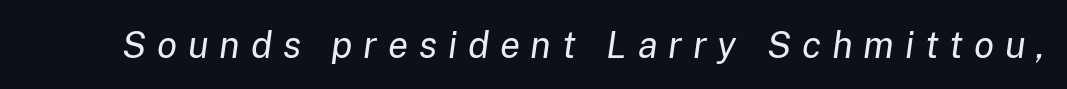
The image shows 37 px regular-weight type, italic (leaning right); set unusually wide letter spacing (+0.29 em), not underlined; low stroke contrast and a medium x-height.
